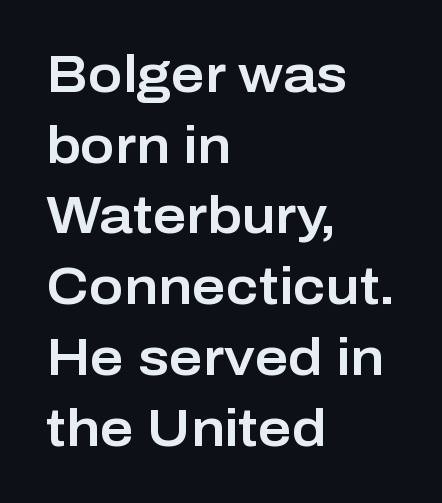
Q: Is the text italic (slanted)? A: No, it is upright.
Q: Is the typeface a serif or a sans-serif typeface? A: Sans-serif.
Q: Is the text underlined? A: No.
Q: How is the paragraph aligned? A: Left-aligned.
Q: Is the spacing between letters normal or unusually wide? A: Normal.
Q: Is the spacing between lines tight, normal or loose? A: Normal.
Q: Width (condensed, normal, or wide)? A: Normal.
Q: Stroke contrast? A: Low.
Q: x-height? A: Medium.
Q: Monospaced? A: No.
